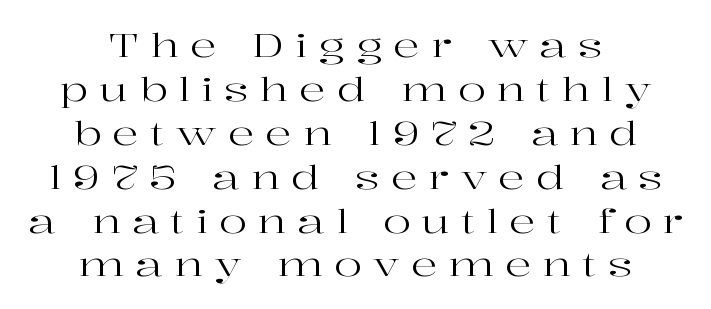
The specimen reads as upright at a glance. This rendering widens character spacing well past its baseline value. Leading: standard. A typesetter would call this proportional, since set widths differ per character.
